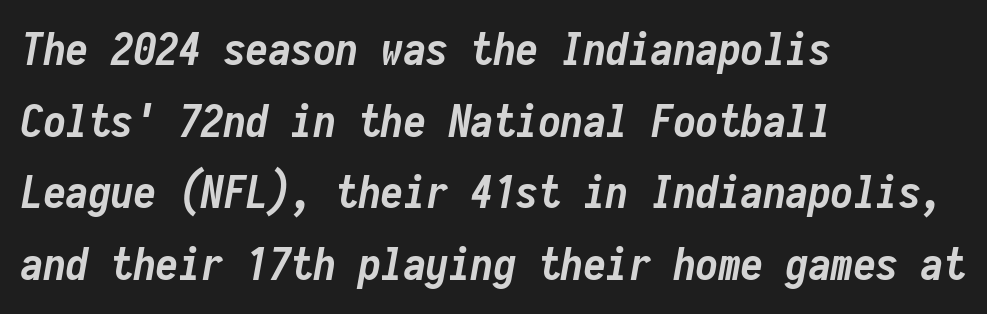
The image shows 45 px semibold, condensed type, italic (leaning right), monospaced; set left-aligned, normal line spacing (1.59x), normal letter spacing, not underlined; low stroke contrast and a medium x-height.
